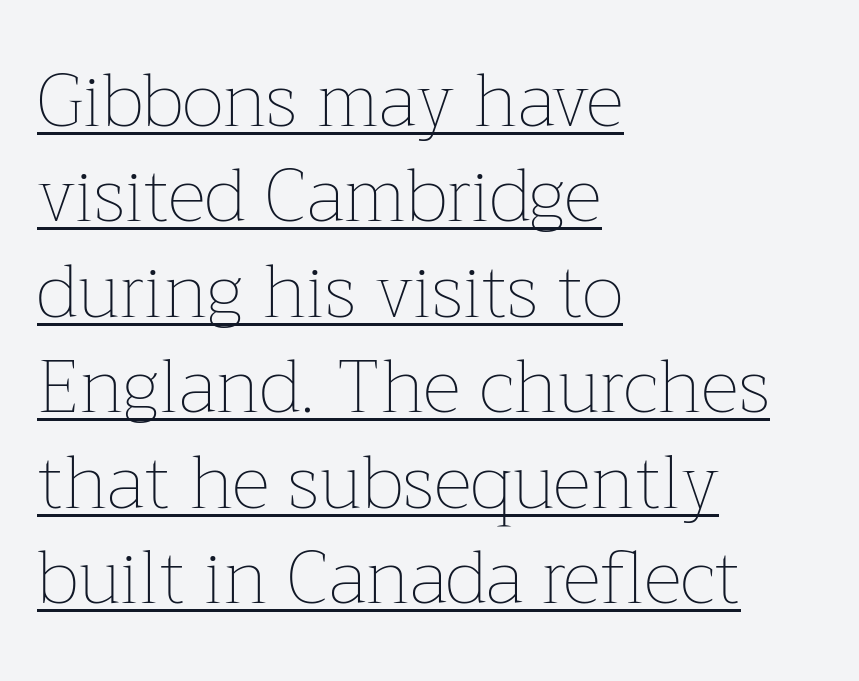
The image shows 74 px thin type, upright; set left-aligned, normal line spacing (1.29x), normal letter spacing, underlined; low stroke contrast and a medium x-height.
